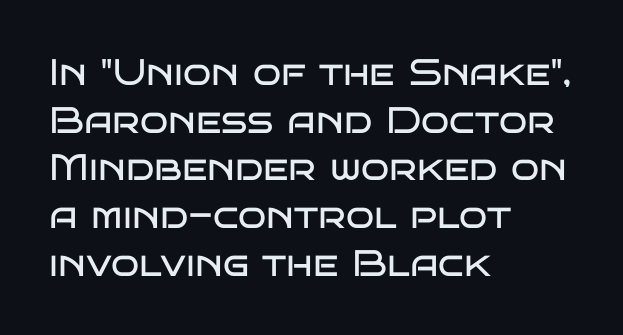
The characters are drawn with everyday or finer stroke widths. Is there any slant? The stems are plumb. Has an underline been added? It has not. Regular leading. The font family rendered here belongs to the sans-serif group. Alignment: flush left.
